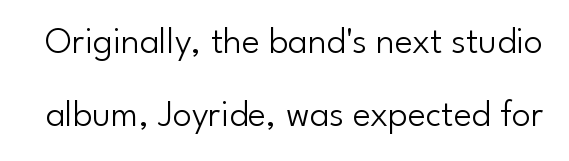
The image shows 38 px light sans-serif type, upright; set loose line spacing (1.91x), normal letter spacing, not underlined; low stroke contrast and a small x-height.
